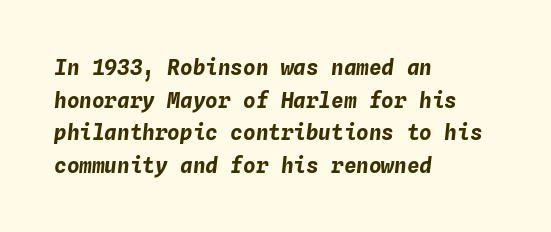
The image shows 21 px bold type, italic (leaning right); set left-aligned, normal line spacing (1.55x), normal letter spacing, not underlined.
